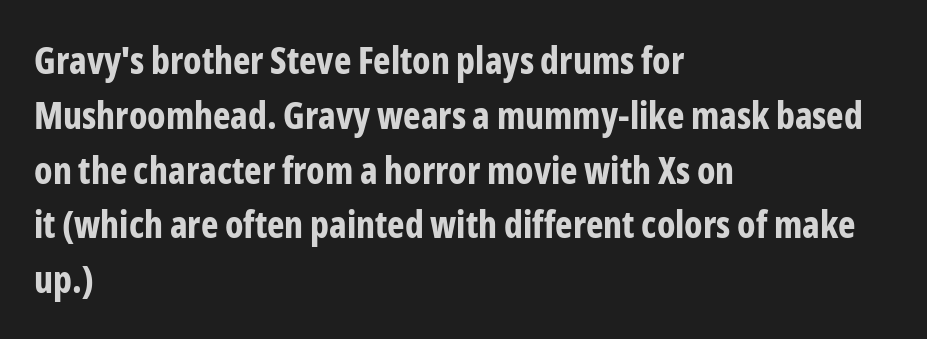
{"serif": "no", "italic": "no", "bold": "yes", "weight": "bold", "width": "condensed", "stroke_contrast": "low", "x_height": "medium", "monospaced": "no", "underline": "no", "align": "left", "line_spacing": "normal", "line_spacing_ratio": 1.48, "letter_spacing": "normal", "letter_spacing_em": 0.0, "glyph_px": 37}
